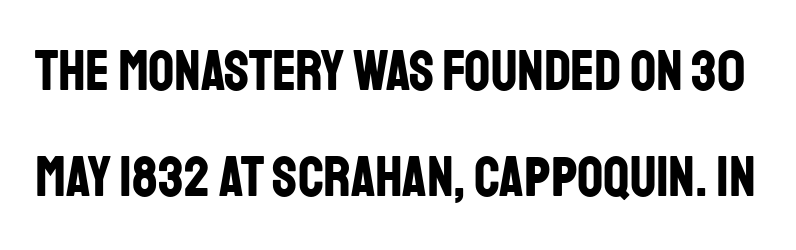
{"serif": "no", "italic": "no", "bold": "yes", "weight": "bold", "width": "condensed", "stroke_contrast": "low", "x_height": "large", "monospaced": "no", "underline": "no", "line_spacing_ratio": 1.86, "letter_spacing": "normal", "letter_spacing_em": 0.0, "glyph_px": 57}
